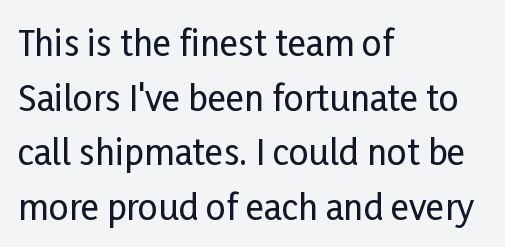
The image shows 35 px condensed sans-serif type, upright; set left-aligned, normal line spacing (1.56x), normal letter spacing, not underlined; low stroke contrast and a medium x-height.
